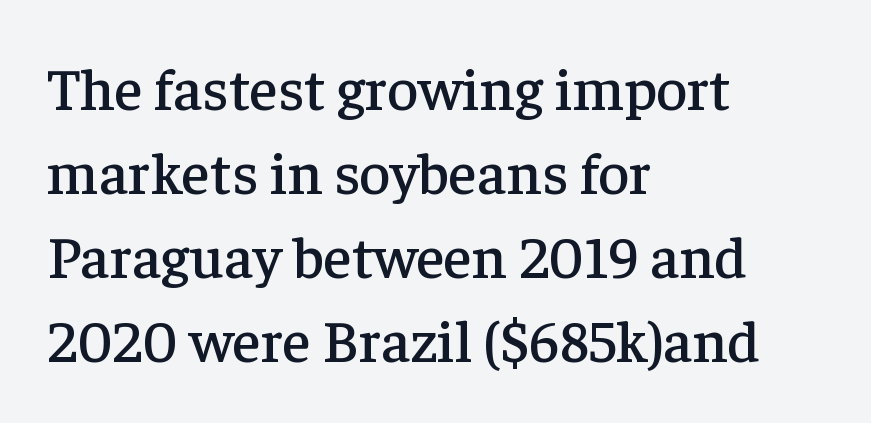
Q: Is the text italic (slanted)? A: No, it is upright.
Q: Is the typeface a serif or a sans-serif typeface? A: Serif.
Q: Is the text underlined? A: No.
Q: How is the paragraph aligned? A: Left-aligned.
Q: Is the spacing between letters normal or unusually wide? A: Normal.
Q: Is the spacing between lines tight, normal or loose? A: Normal.
Q: Width (condensed, normal, or wide)? A: Normal.
Q: Stroke contrast? A: Low.
Q: x-height? A: Medium.
Q: Monospaced? A: No.
